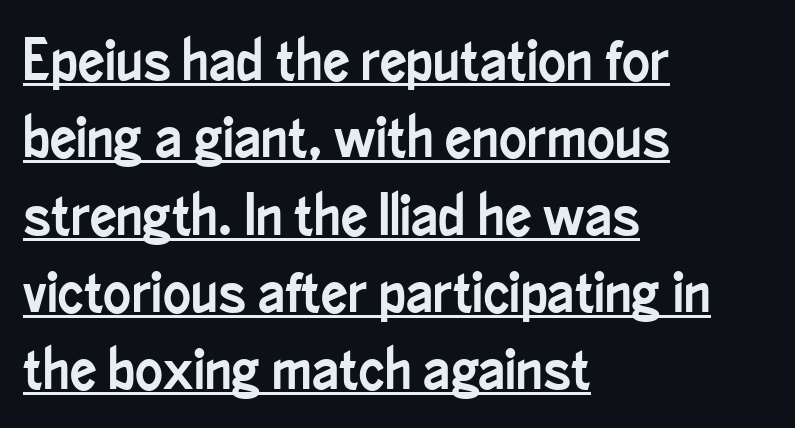
The image shows 59 px condensed sans-serif type, upright; set left-aligned, normal line spacing (1.31x), normal letter spacing, underlined; low stroke contrast and a small x-height.
